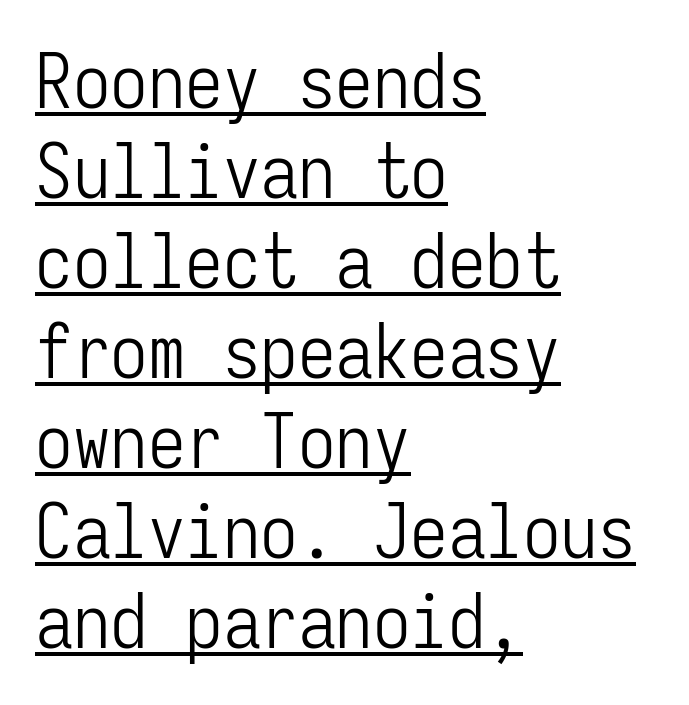
Q: Is the text bold? A: No.
Q: Is the text italic (slanted)? A: No, it is upright.
Q: Is the typeface a serif or a sans-serif typeface? A: Sans-serif.
Q: Is the text underlined? A: Yes.
Q: How is the paragraph aligned? A: Left-aligned.
Q: Is the spacing between letters normal or unusually wide? A: Normal.
Q: Width (condensed, normal, or wide)? A: Condensed.
Q: Stroke contrast? A: Low.
Q: x-height? A: Medium.
Q: Monospaced? A: Yes.
